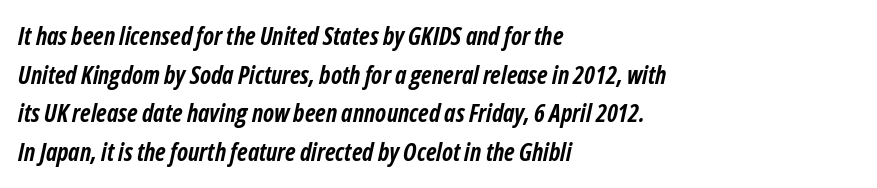
{"italic": "yes", "lean": "right", "slant_degrees": 12, "bold": "yes", "underline": "no", "align": "left", "line_spacing": "normal", "line_spacing_ratio": 1.55, "letter_spacing": "normal", "letter_spacing_em": 0.0, "glyph_px": 25}
